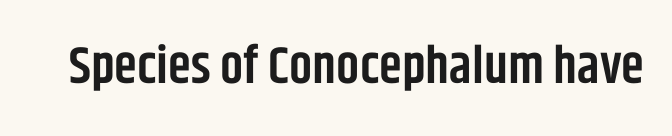
{"serif": "no", "italic": "no", "bold": "semi", "weight": "semibold", "width": "condensed", "stroke_contrast": "low", "x_height": "large", "monospaced": "no", "underline": "no", "letter_spacing": "normal", "letter_spacing_em": 0.0, "glyph_px": 52}
